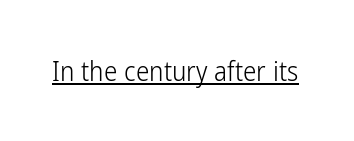
Vertical stems look standard width or narrower in stroke. This sample carries an underscore along the baseline area. Notice how the stems are strictly vertical — no italics here. Spacing between characters is what you'd get straight out of the box.
